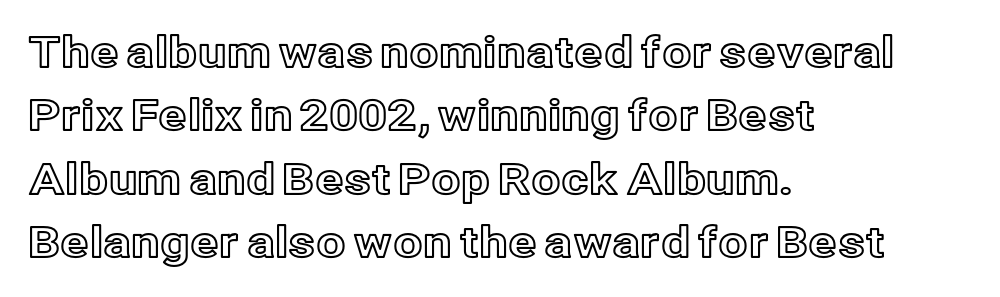
Q: Is the text italic (slanted)? A: No, it is upright.
Q: Is the text underlined? A: No.
Q: How is the paragraph aligned? A: Left-aligned.
Q: Is the spacing between letters normal or unusually wide? A: Normal.
Q: Is the spacing between lines tight, normal or loose? A: Normal.
Q: Width (condensed, normal, or wide)? A: Normal.
Q: x-height? A: Medium.
Q: Monospaced? A: No.
